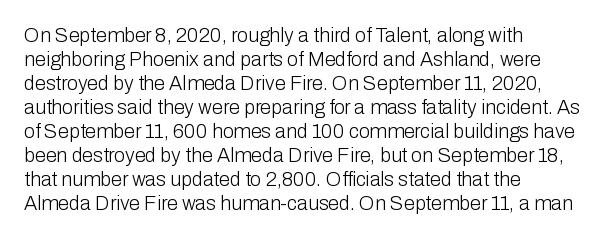
{"italic": "no", "bold": "no", "underline": "no", "align": "left", "line_spacing_ratio": 1.2, "letter_spacing": "normal", "letter_spacing_em": 0.0, "glyph_px": 20}
